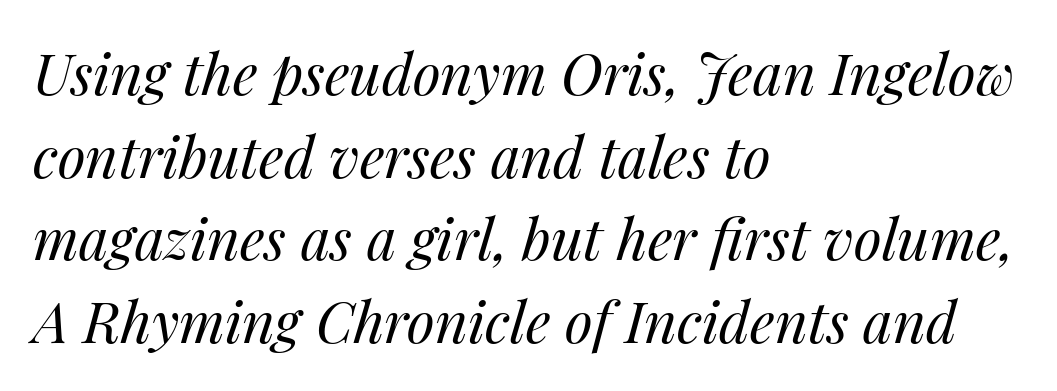
Rows of type keep a routine distance in the vertical direction. The gaps between neighbouring characters are ordinary and unremarkable. This is oblique type, the kind used for emphasis or titles. Think standard paragraph weight, or any step lighter than that. The lines in this sample share a left origin and differ only in where they stop. Do the characters align in a grid? No, the font is proportional.
